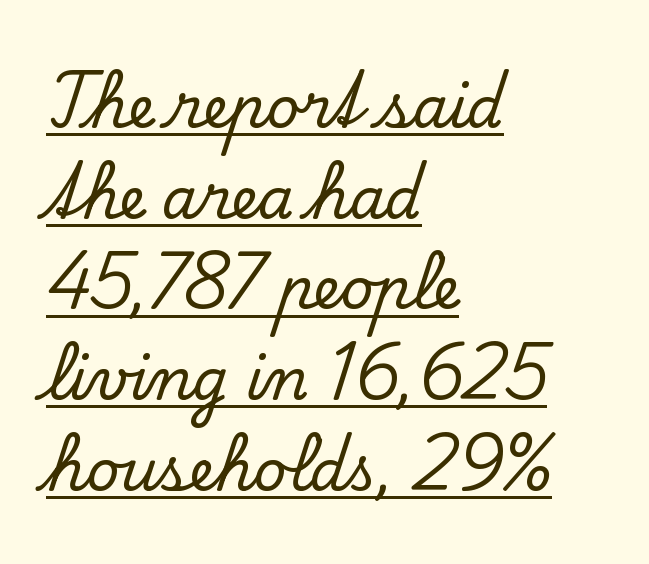
The image shows 57 px serif type; set left-aligned, normal line spacing (1.59x), normal letter spacing, underlined; low stroke contrast and a small x-height.
